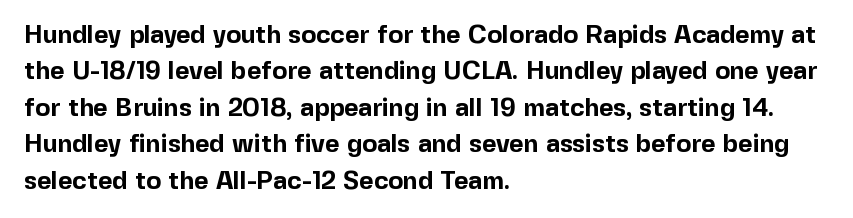
The image shows 25 px bold type, upright; set left-aligned, normal line spacing (1.46x), normal letter spacing, not underlined.
